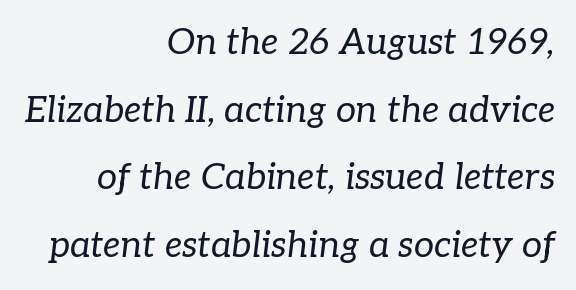
The image shows 36 px regular-weight serif type, italic (leaning right); set right-aligned, line spacing 1.88x, normal letter spacing, not underlined; low stroke contrast and a medium x-height.
